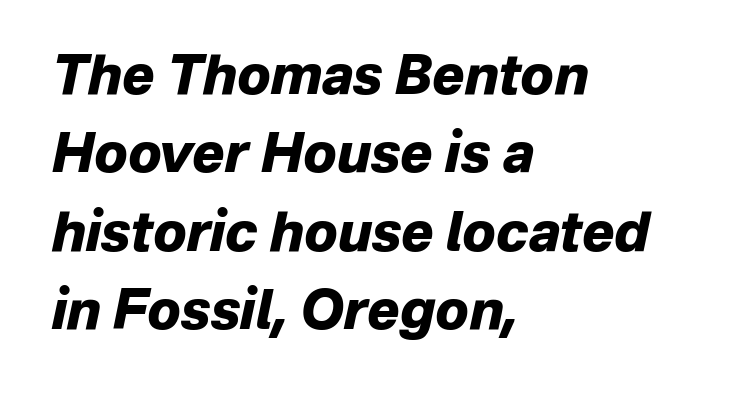
The image shows 54 px heavy type, italic (leaning right); set left-aligned, normal line spacing (1.45x), normal letter spacing, not underlined; low stroke contrast and a medium x-height.
